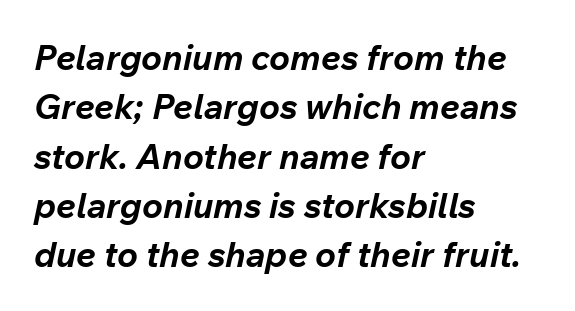
Do the characters align in a grid? No, the font is proportional. The string is rendered with underlining switched off. The rendering anchors every line to the left-hand side. The line-height multiplier appears to be the usual default. Notice how the stems are inclined rather than vertical — that's the hallmark of italics. These lines keep a tight, regular rhythm from letter to letter.
